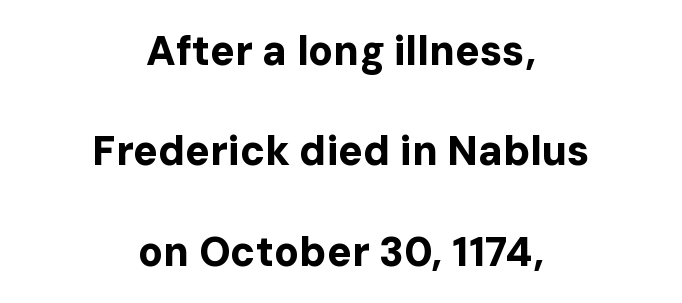
{"serif": "no", "italic": "no", "bold": "yes", "weight": "bold", "width": "normal", "stroke_contrast": "low", "x_height": "medium", "monospaced": "no", "underline": "no", "align": "center", "line_spacing": "loose", "line_spacing_ratio": 2.45, "letter_spacing": "normal", "letter_spacing_em": 0.0, "glyph_px": 41}
